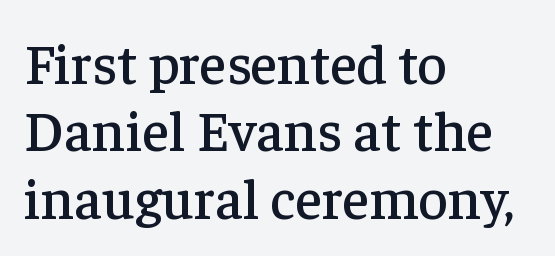
The image shows 57 px serif type, upright; set left-aligned, line spacing 1.18x, normal letter spacing, not underlined; low stroke contrast and a medium x-height.
